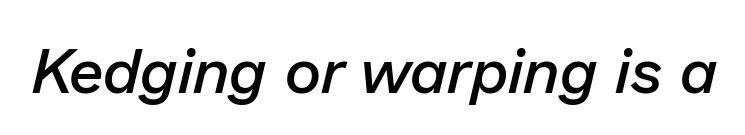
The strokes are fattened partway — semibold, not bold. Think of a printed novel: that variable character pitch is what you see here. Descender tails drop into unmarked territory. Would a proofreader flag this as italicized? Yes. Letter spacing: default.
